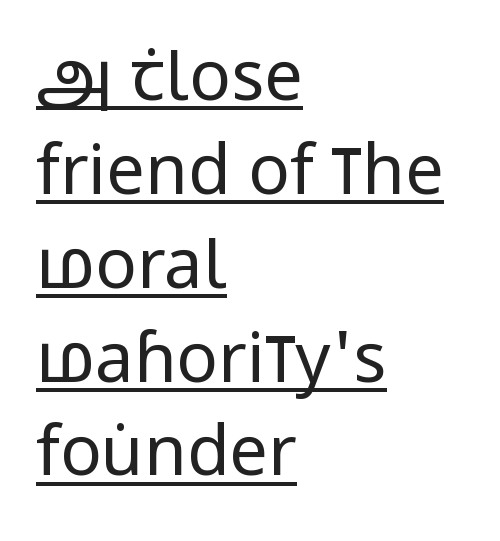
Q: Is the text bold? A: No.
Q: Is the text italic (slanted)? A: No, it is upright.
Q: Is the typeface a serif or a sans-serif typeface? A: Sans-serif.
Q: Is the text underlined? A: Yes.
Q: How is the paragraph aligned? A: Left-aligned.
Q: Is the spacing between letters normal or unusually wide? A: Normal.
Q: Is the spacing between lines tight, normal or loose? A: Normal.
Q: Width (condensed, normal, or wide)? A: Condensed.
Q: Stroke contrast? A: Low.
Q: x-height? A: Large.
Q: Monospaced? A: No.
